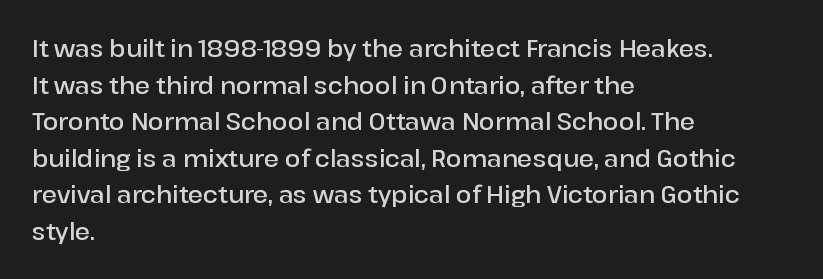
The image shows 23 px text type, upright; set left-aligned, normal line spacing (1.59x), normal letter spacing, not underlined.
